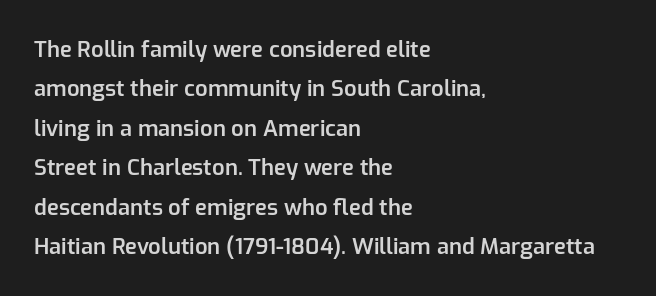
The baseline area is clear. Italic: no, the glyphs are upright roman. All the whitespace from short lines collects on the right. How heavy is the stroke? Medium-heavy — a semibold, shy of bold. Each word holds together tightly as a unit, with standard inter-letter gaps.
